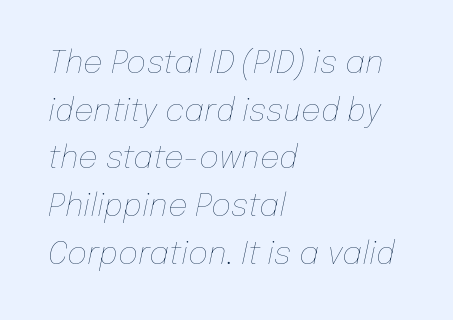
The font sits on the lighter half of the weight spectrum, regular included. Every row of glyphs begins at an identical x-position on the left. The glyphs look as if they've been sheared to an angle. Whoever set this chose a conventional vertical rhythm. Spacing between characters is what you'd get straight out of the box.
